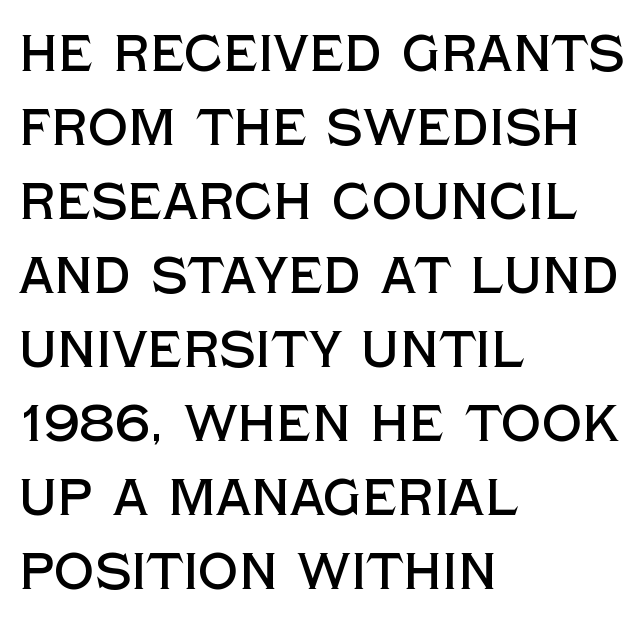
Clear beneath every line of the passage. All the whitespace from short lines collects on the right. The block of text has a typical density, with ordinary space between rows. Italic? Not at all — the glyphs are vertical. Each letter's strokes conclude bluntly, with no projecting serifs. Think of a printed novel: that variable character pitch is what you see here.
